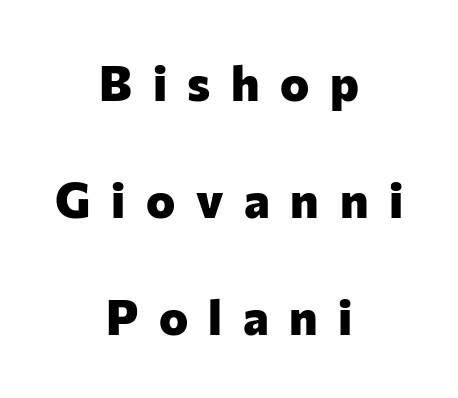
{"serif": "no", "italic": "no", "bold": "yes", "weight": "heavy", "width": "normal", "stroke_contrast": "low", "x_height": "medium", "monospaced": "no", "underline": "no", "align": "center", "line_spacing": "loose", "line_spacing_ratio": 2.39, "letter_spacing": "wide", "letter_spacing_em": 0.42, "glyph_px": 49}
